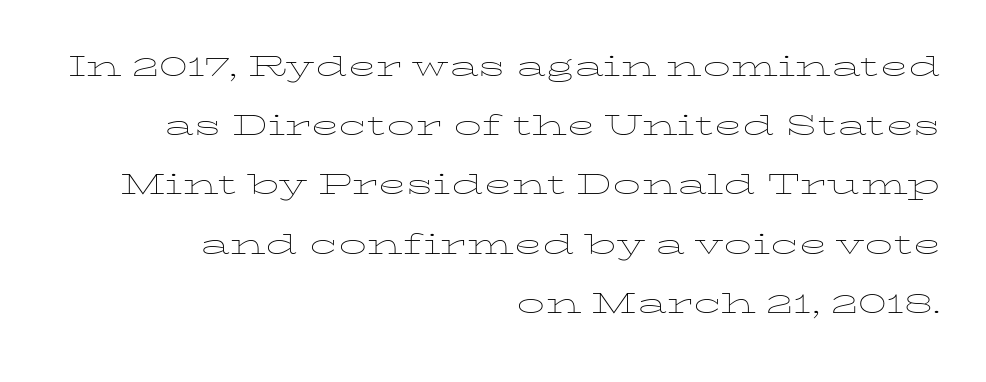
The image shows 37 px thin, wide type, upright; set right-aligned, normal line spacing (1.6x), normal letter spacing, not underlined; low stroke contrast and a medium x-height.
